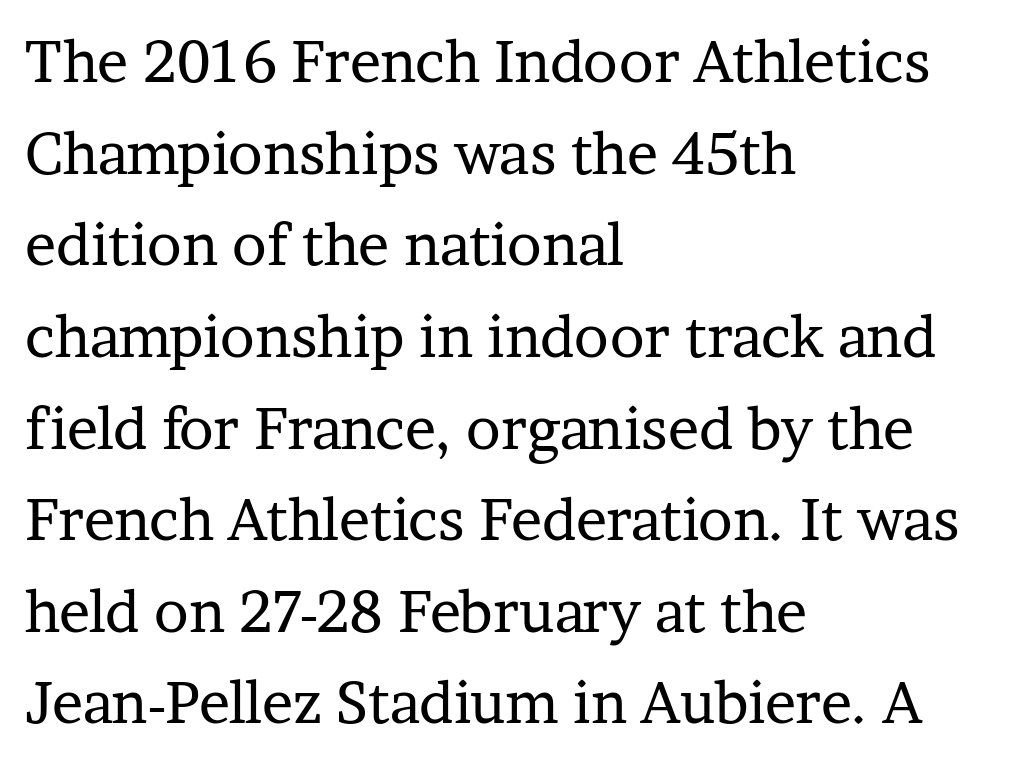
Q: Is the text bold? A: No.
Q: Is the text italic (slanted)? A: No, it is upright.
Q: Is the typeface a serif or a sans-serif typeface? A: Serif.
Q: Is the text underlined? A: No.
Q: How is the paragraph aligned? A: Left-aligned.
Q: Is the spacing between letters normal or unusually wide? A: Normal.
Q: Is the spacing between lines tight, normal or loose? A: Normal.
Q: Width (condensed, normal, or wide)? A: Normal.
Q: Stroke contrast? A: Low.
Q: x-height? A: Medium.
Q: Monospaced? A: No.
